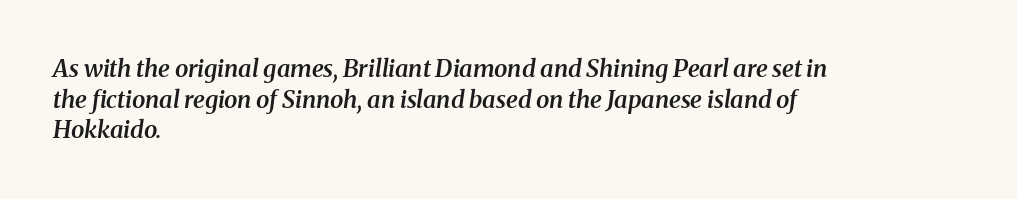
Q: Is the text bold? A: Semi-bold.
Q: Is the text italic (slanted)? A: Yes, it leans right by about 8 degrees.
Q: Is the text underlined? A: No.
Q: How is the paragraph aligned? A: Left-aligned.
Q: Is the spacing between letters normal or unusually wide? A: Normal.
Q: Is the spacing between lines tight, normal or loose? A: Normal.
